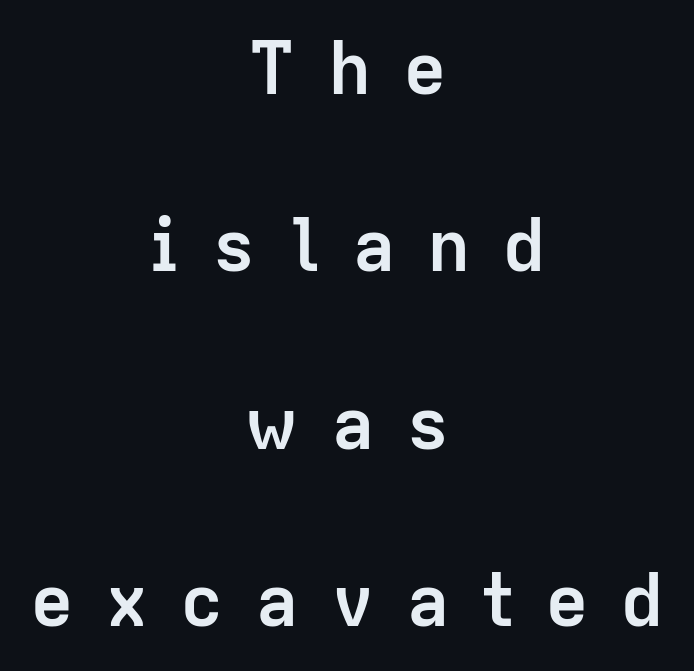
Q: Is the text bold? A: Yes.
Q: Is the text italic (slanted)? A: No, it is upright.
Q: Is the typeface a serif or a sans-serif typeface? A: Sans-serif.
Q: Is the text underlined? A: No.
Q: How is the paragraph aligned? A: Centered.
Q: Is the spacing between letters normal or unusually wide? A: Unusually wide.
Q: Is the spacing between lines tight, normal or loose? A: Loose.
Q: Width (condensed, normal, or wide)? A: Normal.
Q: Stroke contrast? A: Low.
Q: x-height? A: Medium.
Q: Monospaced? A: No.
